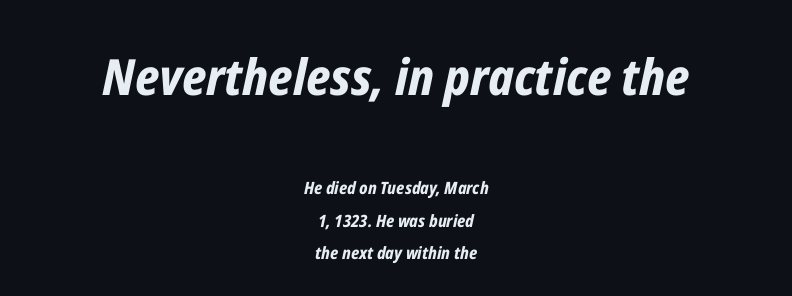
{"italic": "yes", "lean": "right", "slant_degrees": 12, "bold": "yes", "weight": "bold", "width": "condensed", "stroke_contrast": "low", "x_height": "medium", "monospaced": "no", "underline": "no", "align": "center", "line_spacing_ratio": 1.89, "letter_spacing": "normal", "letter_spacing_em": 0.0, "larger_block": "first", "size_ratio": 2.94, "glyph_px": 50}
